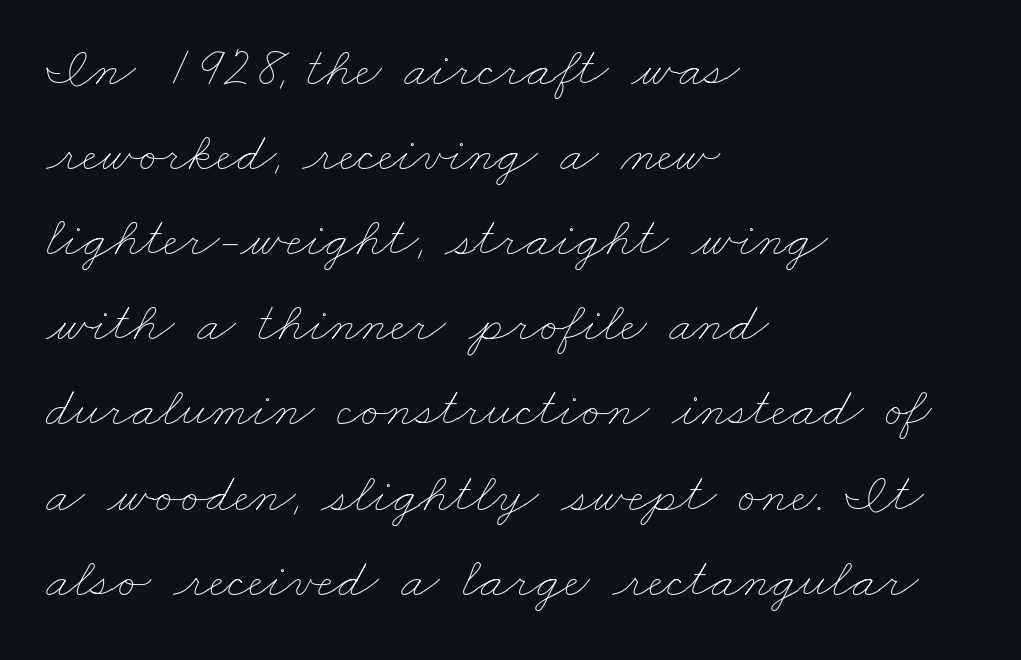
The image shows 56 px thin, wide type; set left-aligned, normal line spacing (1.52x), normal letter spacing, not underlined; low stroke contrast and a small x-height.
